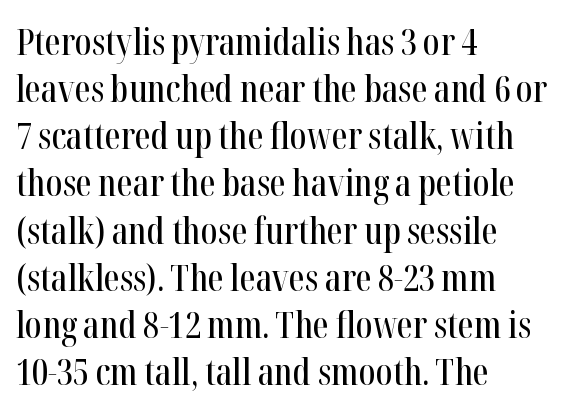
Tracking value appears to be zero — textbook default spacing. Each new line begins a customary step beneath the previous one. Proportional: the letters do not fall into vertical columns. Underlining? Definitely not there.
